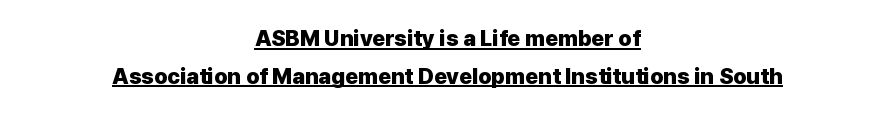
{"italic": "no", "bold": "yes", "underline": "yes", "align": "center", "line_spacing_ratio": 1.71, "letter_spacing": "normal", "letter_spacing_em": 0.0, "glyph_px": 22}
